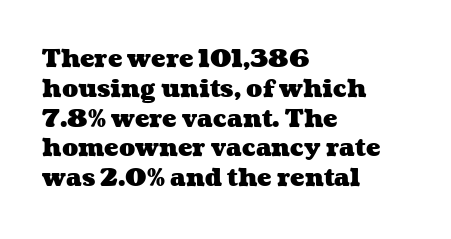
Q: Is the text bold? A: Yes.
Q: Is the text underlined? A: No.
Q: How is the paragraph aligned? A: Left-aligned.
Q: Is the spacing between letters normal or unusually wide? A: Normal.
